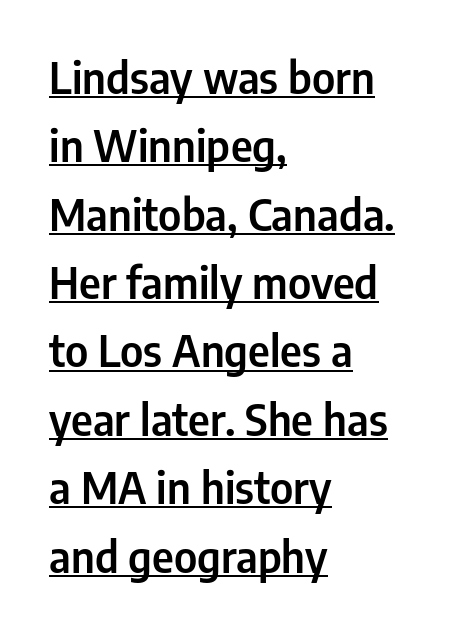
Q: Is the text italic (slanted)? A: No, it is upright.
Q: Is the typeface a serif or a sans-serif typeface? A: Sans-serif.
Q: Is the text underlined? A: Yes.
Q: How is the paragraph aligned? A: Left-aligned.
Q: Is the spacing between letters normal or unusually wide? A: Normal.
Q: Is the spacing between lines tight, normal or loose? A: Normal.
Q: Width (condensed, normal, or wide)? A: Condensed.
Q: Stroke contrast? A: Low.
Q: x-height? A: Medium.
Q: Monospaced? A: No.
